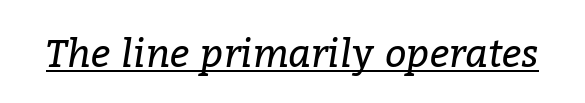
Has an underline been added? It has. Here the designer chose a conventional face with non-uniform glyph widths. Nothing heavy about these letters — not bold at all. Tracking here is standard; glyphs follow each other at the usual distance. Does the type have serifs? Yes, each stem ends in a small foot. The font's italic variant was chosen for this text.
